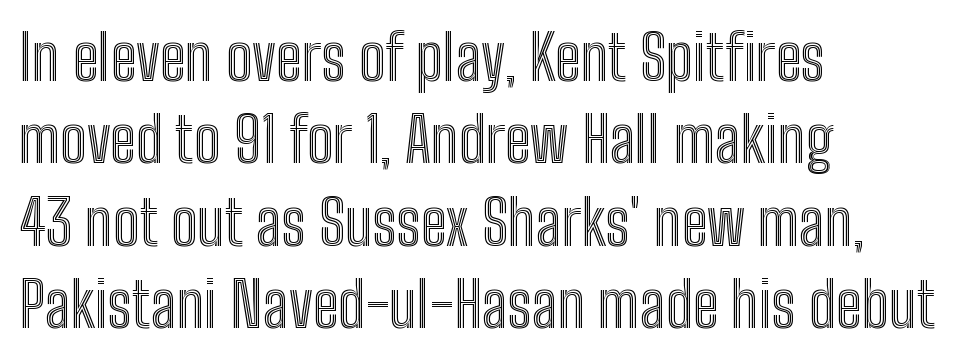
The image shows 62 px condensed type, upright; set left-aligned, normal line spacing (1.33x), normal letter spacing, not underlined; a medium x-height.
